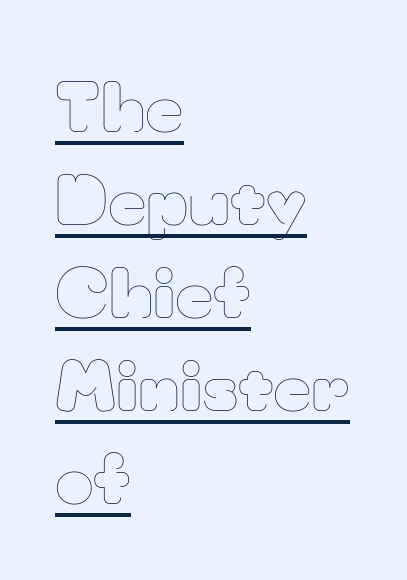
The image shows 66 px thin type, upright; set left-aligned, normal line spacing (1.41x), normal letter spacing, underlined; low stroke contrast and a small x-height.
